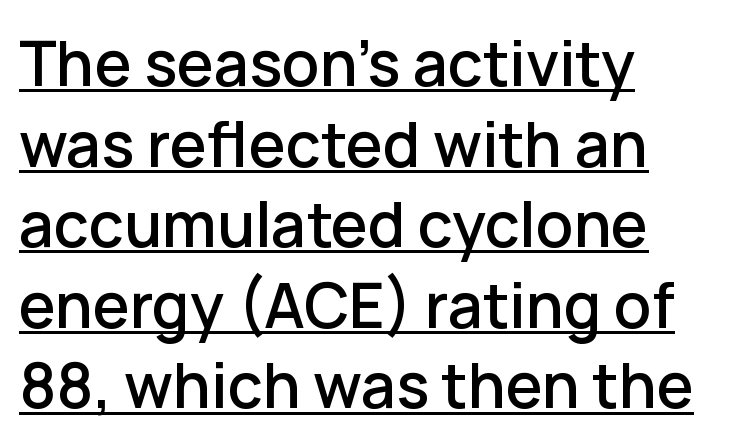
Ordinary non-slanted type is in use. Words appear dense and cohesive because spacing is normal. Compared with typical paragraphs, the rows here are spaced about the same. What kind of face is this? One without serifs — a sans. This sample has the flowing, uneven cadence of proportional lettering.
